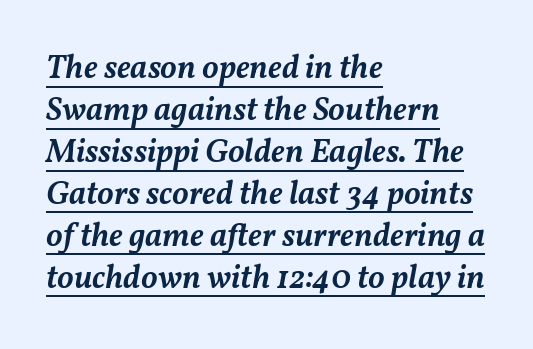
The letters are semibold — heavier than regular but short of a full bold. You could not count columns in this text — the font is proportionally spaced. One-word summary of the alignment: left. A normal amount of white space separates one row of letters from the next. The passage shown has conventional tracking throughout.
